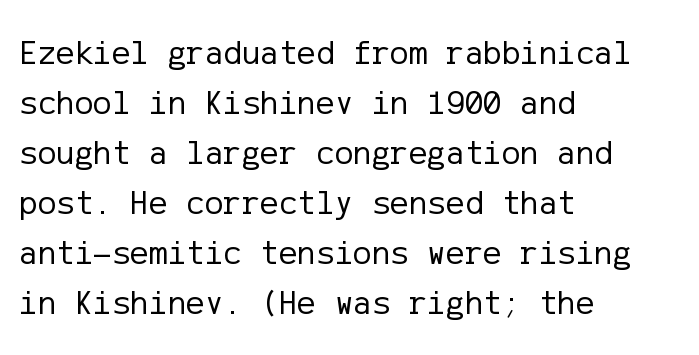
The image shows 35 px regular-weight sans-serif type, upright; set left-aligned, normal line spacing (1.43x), normal letter spacing, not underlined; low stroke contrast and a medium x-height.
